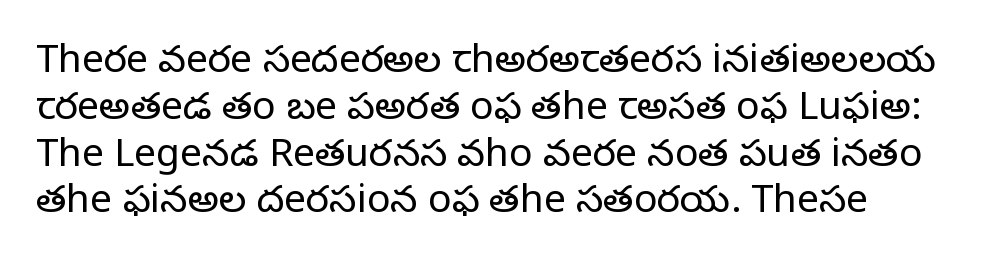
{"serif": "yes", "italic": "no", "bold": "no", "weight": "regular", "width": "normal", "stroke_contrast": "low", "x_height": "large", "monospaced": "no", "underline": "no", "line_spacing_ratio": 1.2, "letter_spacing": "normal", "letter_spacing_em": 0.0, "glyph_px": 39}
